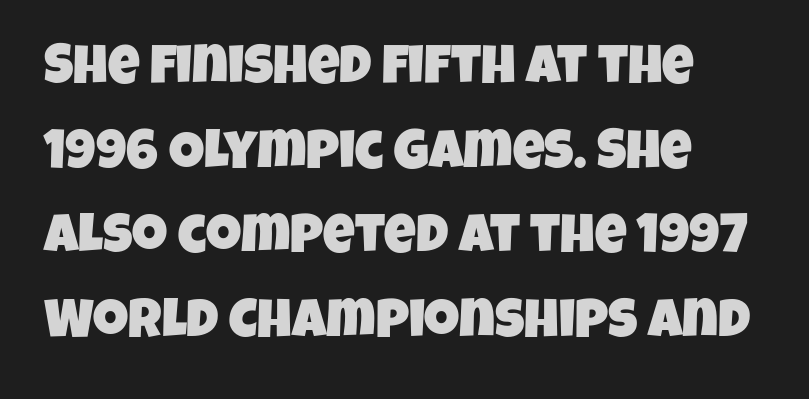
Q: Is the typeface a serif or a sans-serif typeface? A: Sans-serif.
Q: Is the text underlined? A: No.
Q: How is the paragraph aligned? A: Left-aligned.
Q: Is the spacing between letters normal or unusually wide? A: Normal.
Q: Is the spacing between lines tight, normal or loose? A: Normal.
Q: Width (condensed, normal, or wide)? A: Condensed.
Q: Stroke contrast? A: Low.
Q: x-height? A: Large.
Q: Monospaced? A: No.
